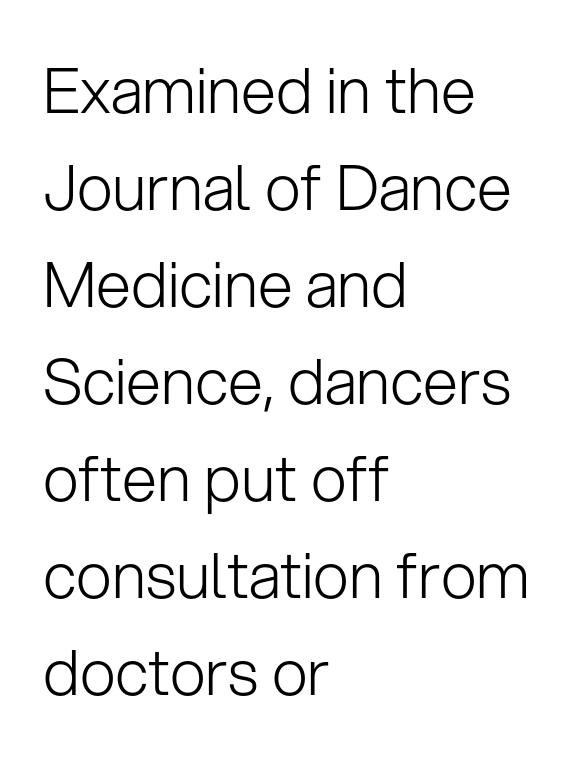
Compared with typical body copy, the letter spacing here is the same. Italic? Not at all — the glyphs are vertical. Rule under the text: the space is simply empty. These glyphs show unthickened strokes, regular width or finer. The face used here is a sans, in the tradition of grotesques and geometrics.
